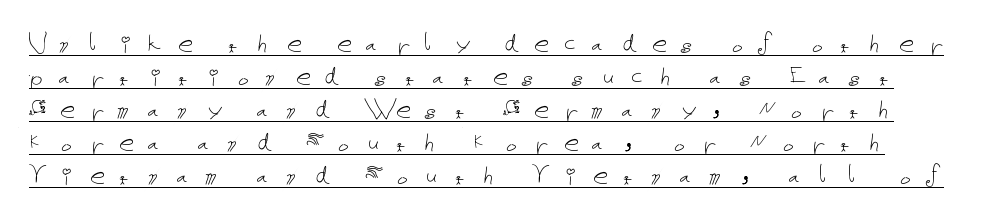
{"italic": "no", "bold": "no", "weight": "thin", "width": "normal", "stroke_contrast": "low", "x_height": "medium", "underline": "yes", "line_spacing": "tight", "line_spacing_ratio": 1.1, "letter_spacing": "wide", "letter_spacing_em": 0.42, "glyph_px": 30}
